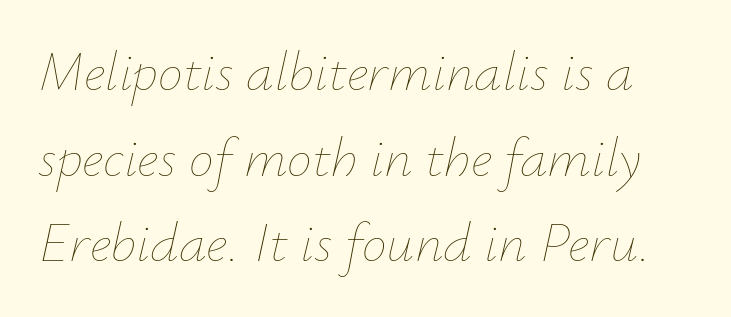
Vertical spacing — default. In terms of letterspacing, this is plain default setting. The space beneath each line is pristine and unruled. No extra ink here — the face is not bold. It's the slanting kind of type. The passage shown is typed in a proportional face where columns would drift.
